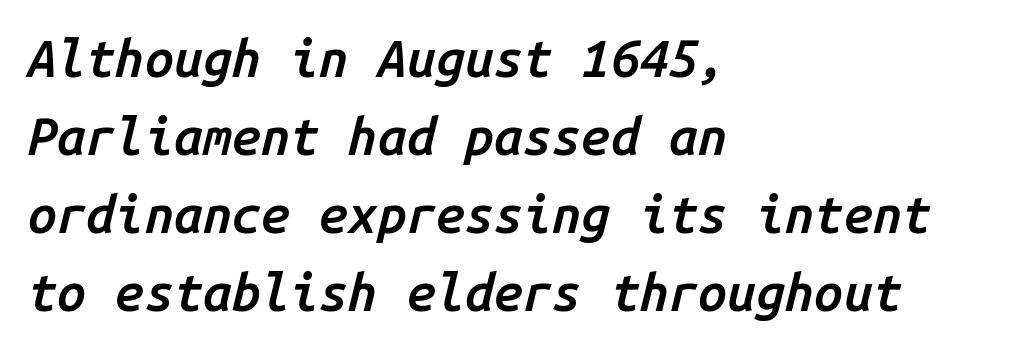
Q: Is the text bold? A: Semi-bold.
Q: Is the text italic (slanted)? A: Yes, it leans right by about 14 degrees.
Q: Is the text underlined? A: No.
Q: How is the paragraph aligned? A: Left-aligned.
Q: Is the spacing between letters normal or unusually wide? A: Normal.
Q: Is the spacing between lines tight, normal or loose? A: Normal.
Q: Width (condensed, normal, or wide)? A: Normal.
Q: Stroke contrast? A: Low.
Q: x-height? A: Medium.
Q: Monospaced? A: Yes.
